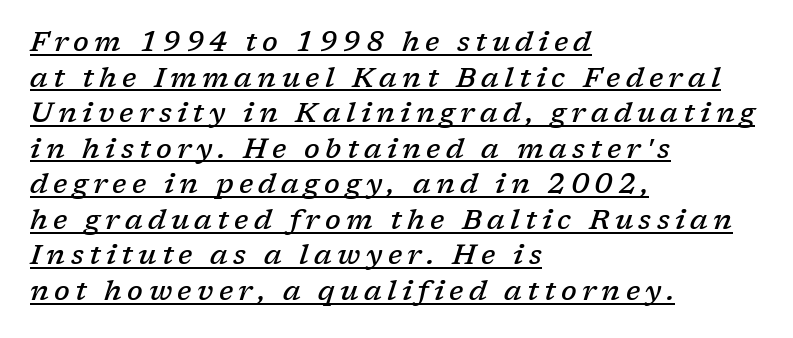
Q: Is the text bold? A: Semi-bold.
Q: Is the text italic (slanted)? A: Yes, it leans right by about 17 degrees.
Q: Is the typeface a serif or a sans-serif typeface? A: Serif.
Q: Is the text underlined? A: Yes.
Q: How is the paragraph aligned? A: Left-aligned.
Q: Is the spacing between lines tight, normal or loose? A: Normal.
Q: Width (condensed, normal, or wide)? A: Normal.
Q: Stroke contrast? A: Low.
Q: x-height? A: Medium.
Q: Monospaced? A: No.
